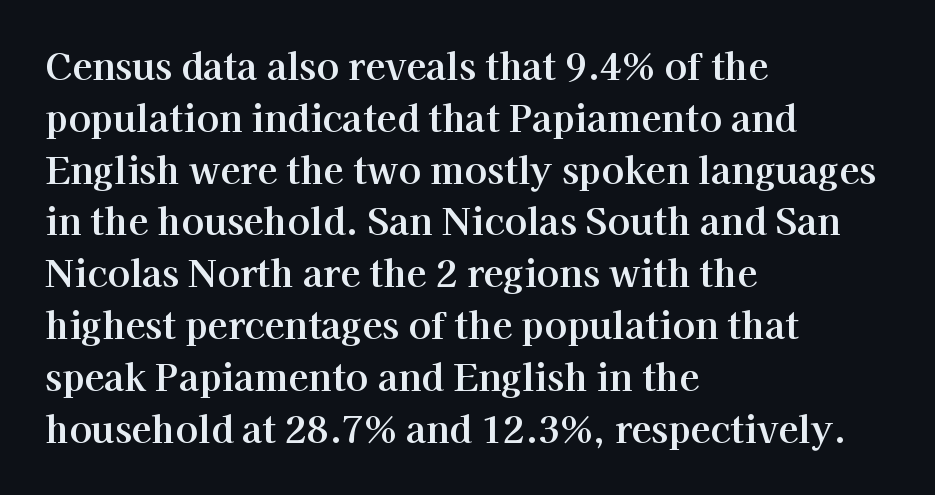
The image shows 37 px serif type, upright; set left-aligned, normal line spacing (1.4x), normal letter spacing, not underlined; high stroke contrast and a medium x-height.
